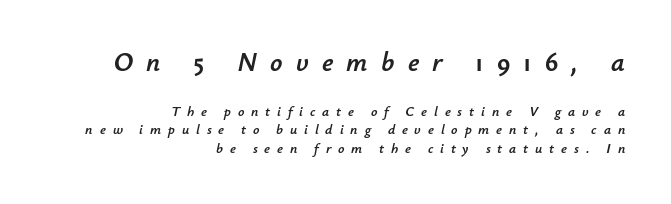
Q: Is the text italic (slanted)? A: Yes, it leans right by about 12 degrees.
Q: Is the text underlined? A: No.
Q: How is the paragraph aligned? A: Right-aligned.
Q: Is the spacing between letters normal or unusually wide? A: Unusually wide.
Q: Is the spacing between lines tight, normal or loose? A: Normal.
Q: Which block of text is set in a larger size, the first (top) or the second (bottom)? A: The first (top) one.
